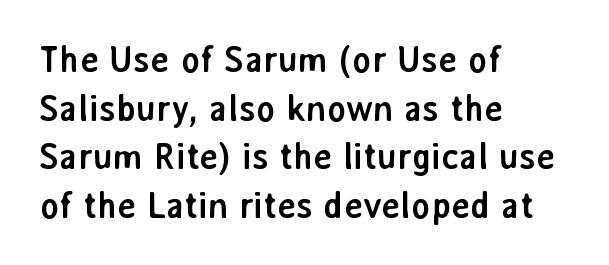
Q: Is the text bold? A: Yes.
Q: Is the text italic (slanted)? A: No, it is upright.
Q: Is the typeface a serif or a sans-serif typeface? A: Sans-serif.
Q: Is the text underlined? A: No.
Q: How is the paragraph aligned? A: Left-aligned.
Q: Is the spacing between letters normal or unusually wide? A: Normal.
Q: Is the spacing between lines tight, normal or loose? A: Normal.
Q: Width (condensed, normal, or wide)? A: Normal.
Q: Stroke contrast? A: Low.
Q: x-height? A: Medium.
Q: Monospaced? A: No.
